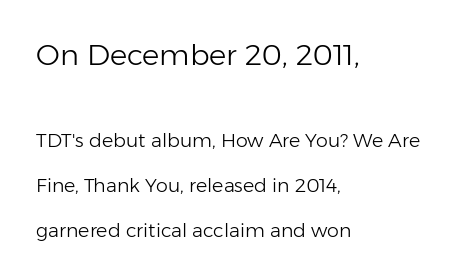
{"serif": "no", "italic": "no", "bold": "no", "weight": "light", "width": "normal", "stroke_contrast": "low", "x_height": "medium", "monospaced": "no", "underline": "no", "align": "left", "line_spacing": "loose", "line_spacing_ratio": 2.37, "letter_spacing": "normal", "letter_spacing_em": 0.0, "larger_block": "first", "size_ratio": 1.53, "glyph_px": 29}
